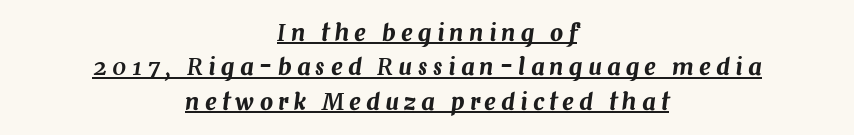
The image shows 23 px text type, italic (leaning right); set centered, normal line spacing (1.5x), unusually wide letter spacing (+0.23 em), underlined.
